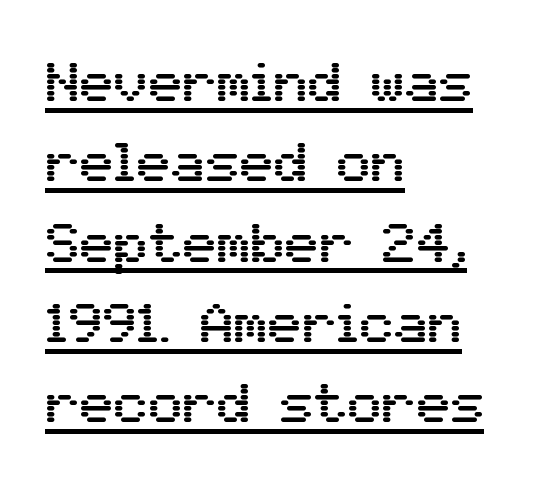
These lines were composed using upright roman letters. The letters advance in unequal steps, a hallmark of proportional type. The passage shown is underscored from start to finish. The typesetter chose a ragged-right arrangement here. The designer went with a sans here, leaving each stem footless.
